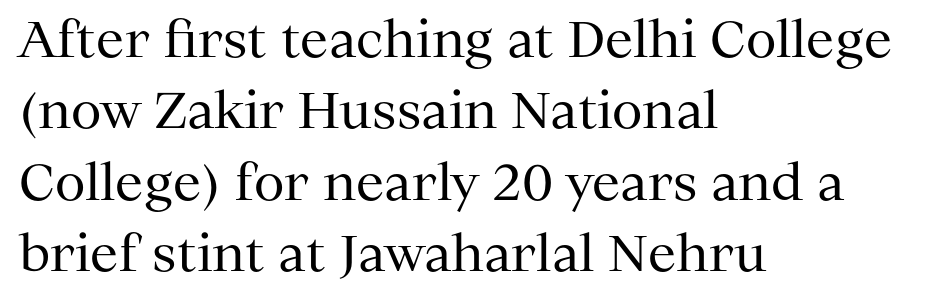
Are there feet on the stems? There are — it's a serif. Every character sits straight up, as roman type does. Note the varied advance widths — an 'i' is clearly narrower than an 'm'. Caption: face not bold, strokes unweighted. Compared with typical paragraphs, the rows here are spaced about the same. Words float on clear page, feet unadorned.
